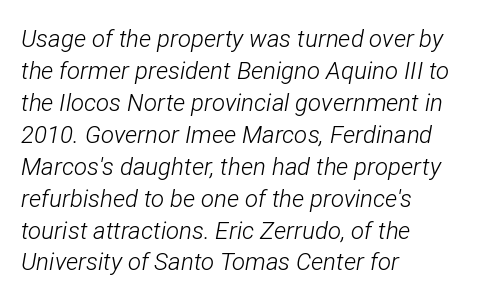
The rag falls on the right side of this text block. Just letters on the line, the space beneath them empty. Quick note: interline space is typical. Tracking here is standard; glyphs follow each other at the usual distance.
